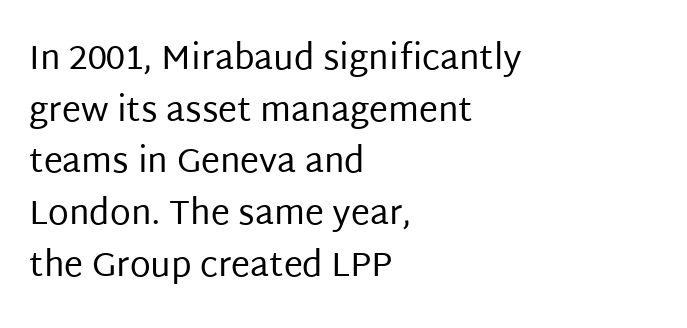
Q: Is the text bold? A: No.
Q: Is the text italic (slanted)? A: No, it is upright.
Q: Is the typeface a serif or a sans-serif typeface? A: Sans-serif.
Q: Is the text underlined? A: No.
Q: How is the paragraph aligned? A: Left-aligned.
Q: Is the spacing between letters normal or unusually wide? A: Normal.
Q: Is the spacing between lines tight, normal or loose? A: Normal.
Q: Width (condensed, normal, or wide)? A: Normal.
Q: Stroke contrast? A: Low.
Q: x-height? A: Large.
Q: Monospaced? A: No.
